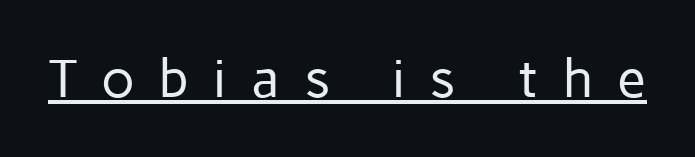
The image shows 53 px regular-weight sans-serif type, upright; set unusually wide letter spacing (+0.46 em), underlined; low stroke contrast and a medium x-height.
